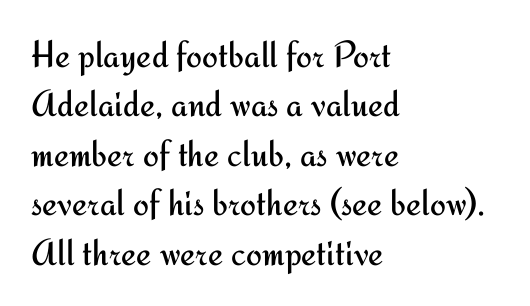
{"serif": "no", "italic": "no", "bold": "no", "weight": "regular", "width": "normal", "stroke_contrast": "medium", "x_height": "small", "monospaced": "no", "underline": "no", "align": "left", "line_spacing": "normal", "line_spacing_ratio": 1.3, "letter_spacing": "normal", "letter_spacing_em": 0.0, "glyph_px": 38}
